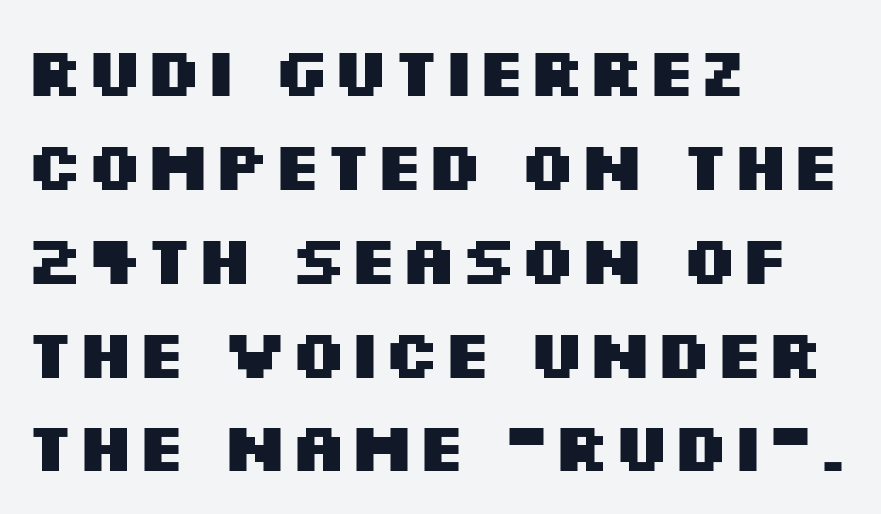
Are there feet on the stems? There aren't — it's a sans. These lines are rendered in a variable-pitch font. Unlike italic type, these characters show no tilt at all. The face used here has the dense, thick strokes of a bold. The string is rendered with underlining switched off.
